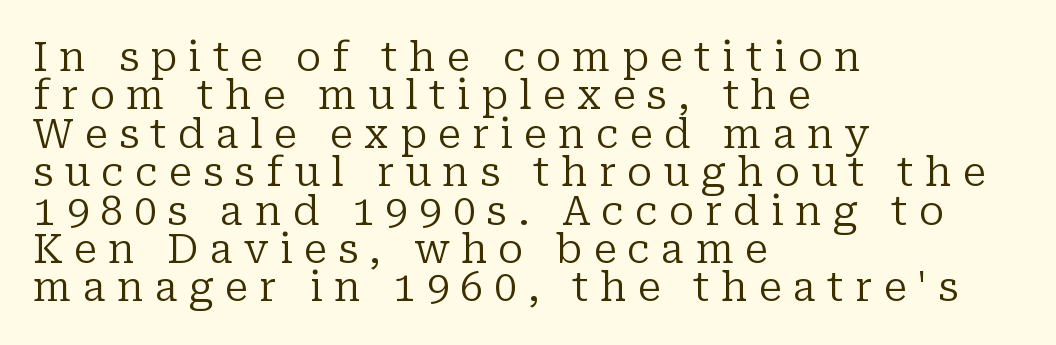
The leading is snug, giving the passage a crowded texture. The designer went with a serif here, giving each stem small feet. These lines were composed using upright roman letters. Leftover space on each line is placed entirely after the last word. This sample has the flowing, uneven cadence of proportional lettering. The space beneath each line is pristine and unruled.
